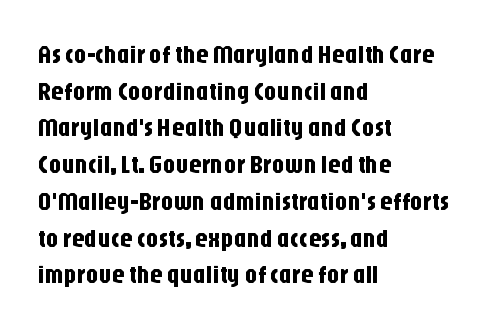
Q: Is the text italic (slanted)? A: No, it is upright.
Q: Is the text underlined? A: No.
Q: How is the paragraph aligned? A: Left-aligned.
Q: Is the spacing between letters normal or unusually wide? A: Normal.
Q: Is the spacing between lines tight, normal or loose? A: Normal.
